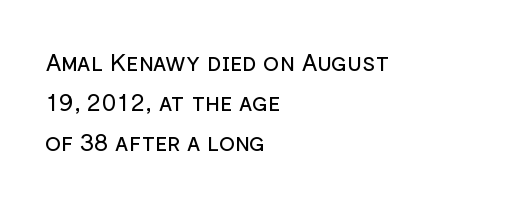
In terms of leading, this rendering sits right in the middle. The passage shown is not underscored anywhere. If you drew a line through each stem, it would be perfectly vertical. Caption: multi-line text, flush left, ragged right.
